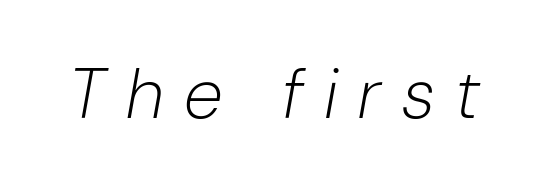
The image shows 71 px light, condensed type, italic (leaning right); set unusually wide letter spacing (+0.32 em), not underlined; low stroke contrast and a medium x-height.
